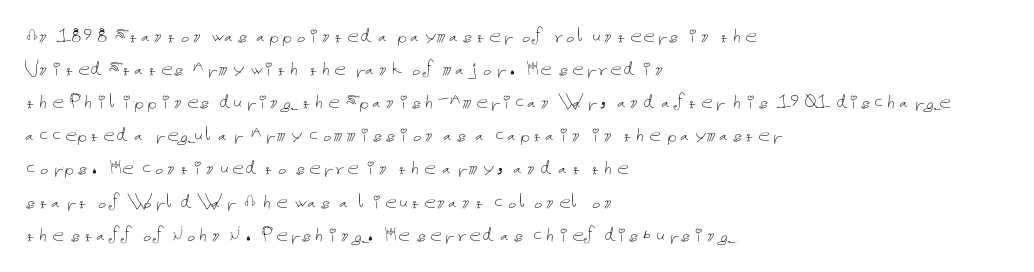
Q: Is the text bold? A: No.
Q: Is the text italic (slanted)? A: No, it is upright.
Q: Is the text underlined? A: No.
Q: How is the paragraph aligned? A: Left-aligned.
Q: Is the spacing between letters normal or unusually wide? A: Normal.
Q: Is the spacing between lines tight, normal or loose? A: Normal.
